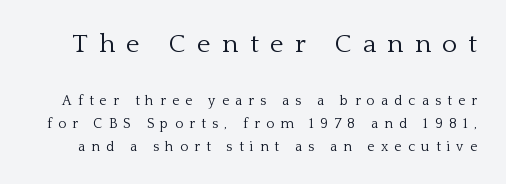
The image shows 26 px text type, upright; set normal line spacing (1.63x), unusually wide letter spacing (+0.44 em), not underlined; the first (top) block is 1.86x larger.
